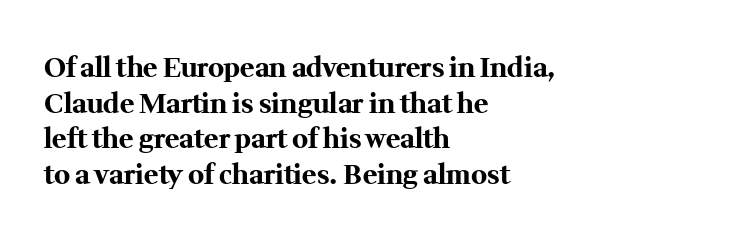
A typesetter would call this leading conventional body-copy spacing. Standard letterfit; no display-style spreading of the glyphs. The axis of the letterforms is exactly vertical. Typeset ragged right — the left edge is the straight one. Clear beneath every line of the passage. Each glyph is drawn with heavy, bold strokes.
